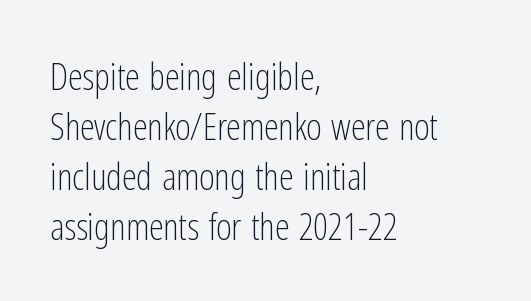
This block has exactly the height ordinary leading produces. The glyphs in this specimen are sans serif. Anything drawn beneath the words? Only blank space. No chunkiness to these letters — they're not bold. The typesetter chose a ragged-right arrangement here.
